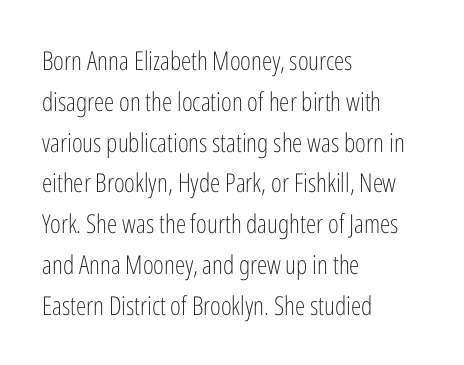
Q: Is the text bold? A: No.
Q: Is the text italic (slanted)? A: No, it is upright.
Q: Is the text underlined? A: No.
Q: How is the paragraph aligned? A: Left-aligned.
Q: Is the spacing between letters normal or unusually wide? A: Normal.
Q: Is the spacing between lines tight, normal or loose? A: Normal.
